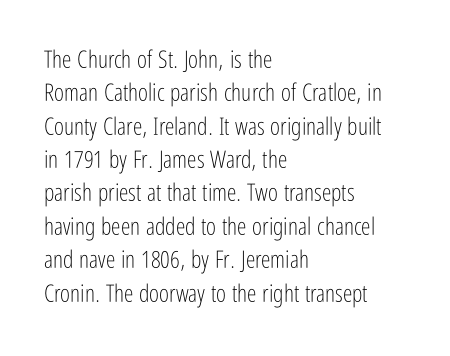
The letterforms sit at book weight or below. Posture: straight, roman, zero tilt. Tracking value appears to be zero — textbook default spacing. The passage shown stacks its lines at a standard gap. Is the block centered? No — it sits flush against the left margin. The foot of each line stays bare and open.
